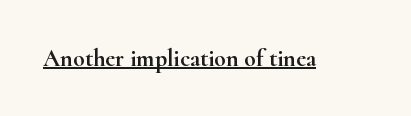
{"italic": "no", "underline": "yes", "letter_spacing": "normal", "letter_spacing_em": 0.0, "glyph_px": 24}
